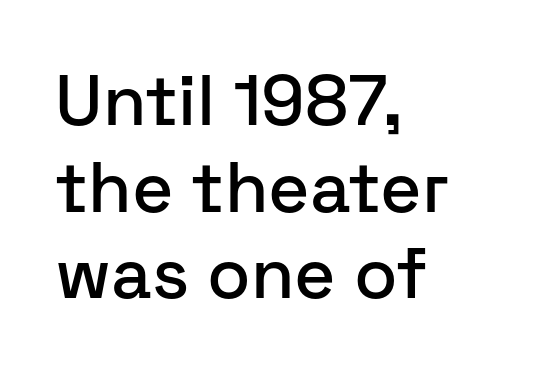
Casual observation: everything's shoved over to the left. Underline: absent. Note the varied advance widths — an 'i' is clearly narrower than an 'm'. Ascenders rise straight up at ninety degrees. Inter-character spacing is left at the font's built-in metrics.
